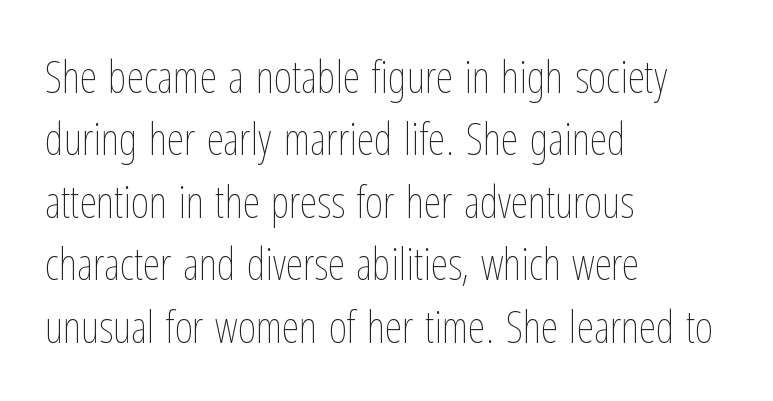
{"italic": "no", "bold": "no", "weight": "thin", "width": "condensed", "stroke_contrast": "low", "x_height": "medium", "monospaced": "no", "underline": "no", "align": "left", "line_spacing": "normal", "line_spacing_ratio": 1.42, "letter_spacing": "normal", "letter_spacing_em": 0.0, "glyph_px": 44}
